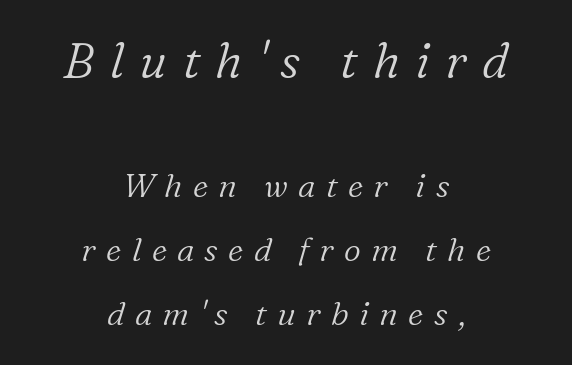
Q: Is the text bold? A: No.
Q: Is the text italic (slanted)? A: Yes, it leans right by about 16 degrees.
Q: Is the typeface a serif or a sans-serif typeface? A: Serif.
Q: Is the text underlined? A: No.
Q: How is the paragraph aligned? A: Centered.
Q: Is the spacing between letters normal or unusually wide? A: Unusually wide.
Q: Is the spacing between lines tight, normal or loose? A: Loose.
Q: Which block of text is set in a larger size, the first (top) or the second (bottom)? A: The first (top) one.
Q: Width (condensed, normal, or wide)? A: Normal.
Q: Stroke contrast? A: Low.
Q: x-height? A: Medium.
Q: Monospaced? A: No.
